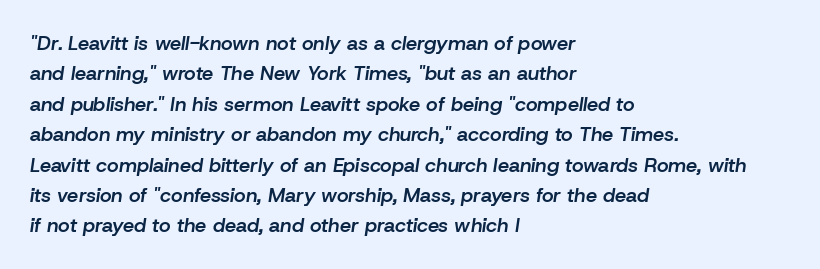
{"italic": "yes", "lean": "right", "slant_degrees": 8, "bold": "semi", "underline": "no", "align": "left", "line_spacing": "normal", "line_spacing_ratio": 1.52, "letter_spacing": "normal", "letter_spacing_em": 0.0, "glyph_px": 20}
